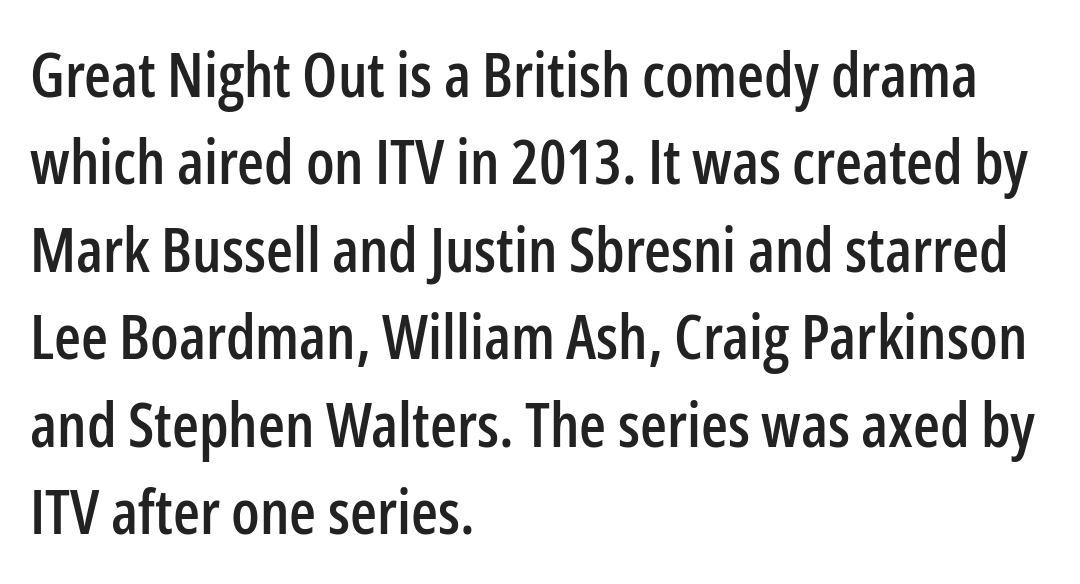
{"serif": "no", "italic": "no", "width": "condensed", "stroke_contrast": "low", "x_height": "medium", "monospaced": "no", "underline": "no", "align": "left", "line_spacing": "normal", "line_spacing_ratio": 1.41, "letter_spacing": "normal", "letter_spacing_em": 0.0, "glyph_px": 62}
